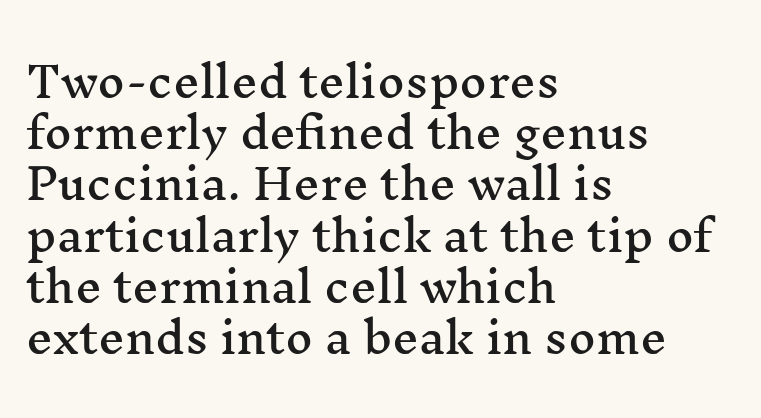
Q: Is the text italic (slanted)? A: No, it is upright.
Q: Is the typeface a serif or a sans-serif typeface? A: Serif.
Q: Is the text underlined? A: No.
Q: How is the paragraph aligned? A: Left-aligned.
Q: Is the spacing between letters normal or unusually wide? A: Normal.
Q: Width (condensed, normal, or wide)? A: Wide.
Q: Stroke contrast? A: Medium.
Q: x-height? A: Medium.
Q: Monospaced? A: No.
